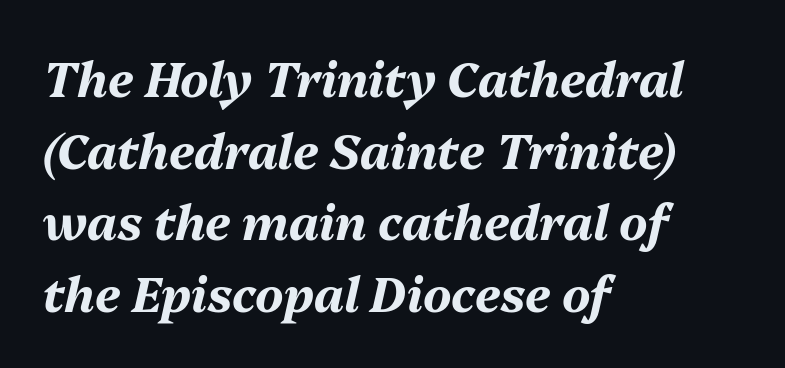
These lines are rendered in a variable-pitch font. Whoever set this chose a conventional vertical rhythm. The letterforms sit shoulder to shoulder at normal distance. A full-strength bold gives these letters their thick strokes. Only glyphs here, with clear space below each row. Short and long lines alike share a common starting point at left.
